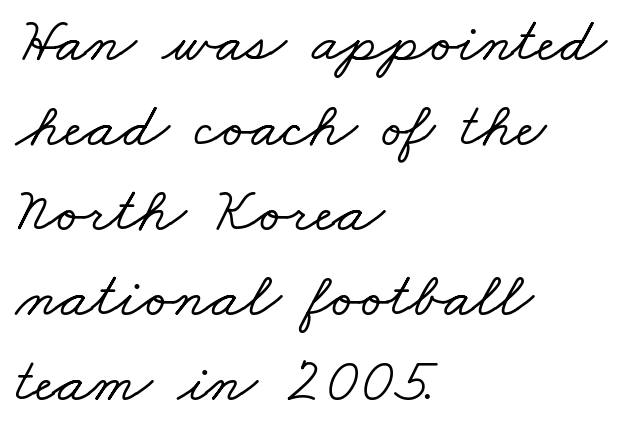
{"serif": "yes", "width": "wide", "stroke_contrast": "low", "x_height": "small", "monospaced": "no", "underline": "no", "align": "left", "line_spacing": "normal", "line_spacing_ratio": 1.33, "letter_spacing": "normal", "letter_spacing_em": 0.0, "glyph_px": 64}
